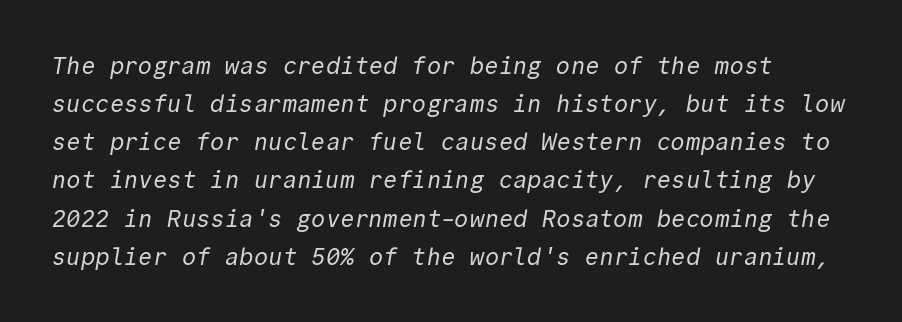
{"bold": "no", "underline": "no", "line_spacing": "normal", "line_spacing_ratio": 1.59, "letter_spacing": "normal", "letter_spacing_em": 0.0, "glyph_px": 24}
